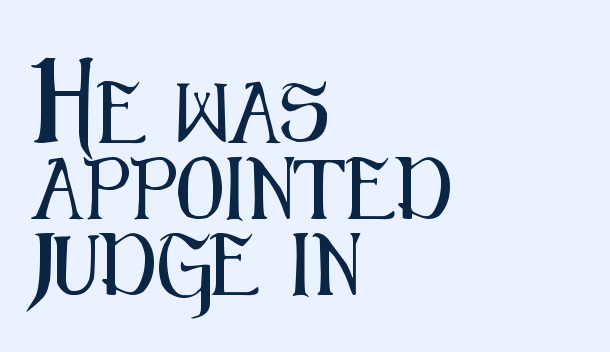
The image shows 61 px condensed type, upright; set left-aligned, normal line spacing (1.25x), normal letter spacing, not underlined; medium stroke contrast and a medium x-height.
